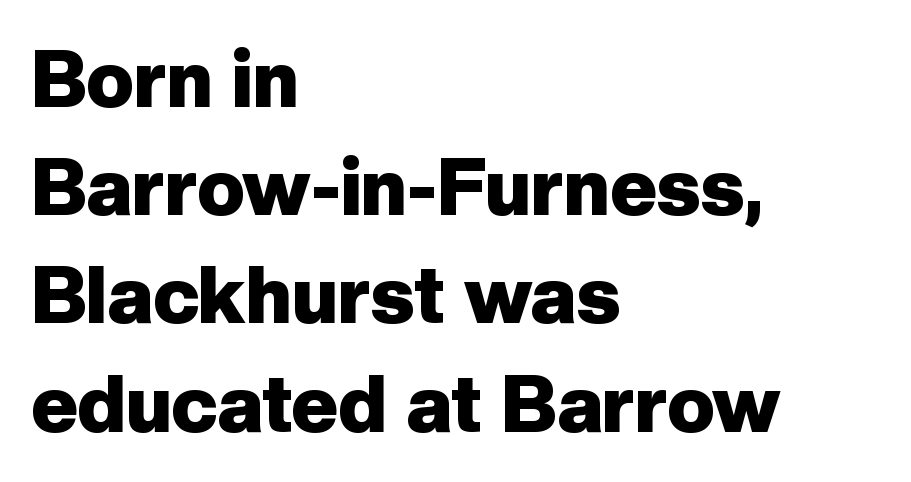
{"serif": "no", "italic": "no", "bold": "yes", "weight": "heavy", "width": "normal", "stroke_contrast": "low", "x_height": "medium", "monospaced": "no", "underline": "no", "align": "left", "line_spacing": "normal", "line_spacing_ratio": 1.37, "letter_spacing": "normal", "letter_spacing_em": 0.0, "glyph_px": 79}
